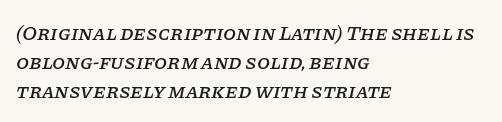
{"italic": "yes", "lean": "right", "slant_degrees": 11, "underline": "no", "align": "left", "line_spacing": "normal", "line_spacing_ratio": 1.39, "letter_spacing": "normal", "letter_spacing_em": 0.0, "glyph_px": 21}
